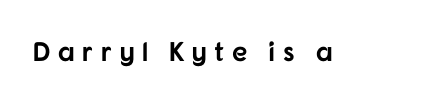
Q: Is the text bold? A: Yes.
Q: Is the text italic (slanted)? A: No, it is upright.
Q: Is the text underlined? A: No.
Q: Is the spacing between letters normal or unusually wide? A: Unusually wide.
